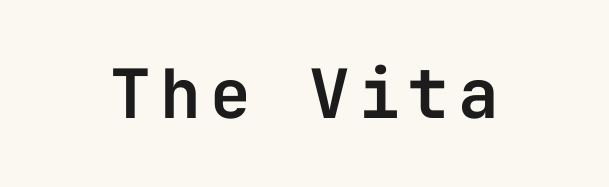
The space directly below the letters is spotless. The characters display no serif detailing; their extremities are plain. The font's upright variant was chosen for this text. The letters march in equal steps, a hallmark of fixed-pitch type.
